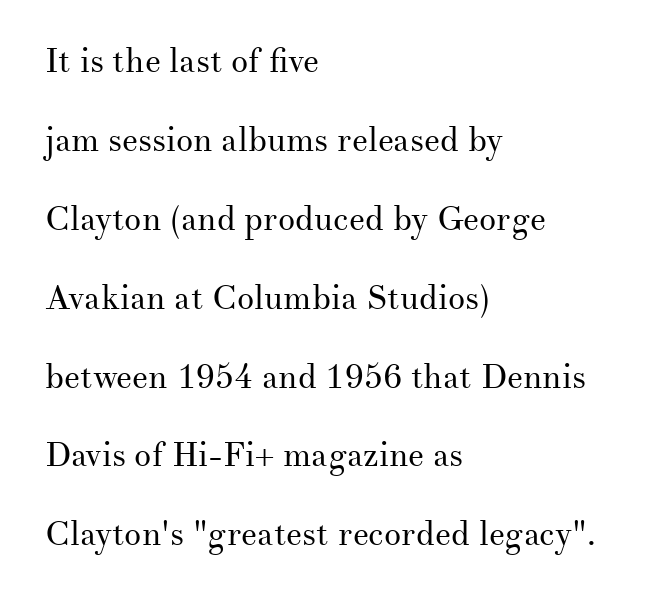
Q: Is the text bold? A: No.
Q: Is the text italic (slanted)? A: No, it is upright.
Q: Is the typeface a serif or a sans-serif typeface? A: Serif.
Q: Is the text underlined? A: No.
Q: How is the paragraph aligned? A: Left-aligned.
Q: Is the spacing between letters normal or unusually wide? A: Normal.
Q: Is the spacing between lines tight, normal or loose? A: Loose.
Q: Width (condensed, normal, or wide)? A: Normal.
Q: Stroke contrast? A: Medium.
Q: x-height? A: Small.
Q: Monospaced? A: No.
